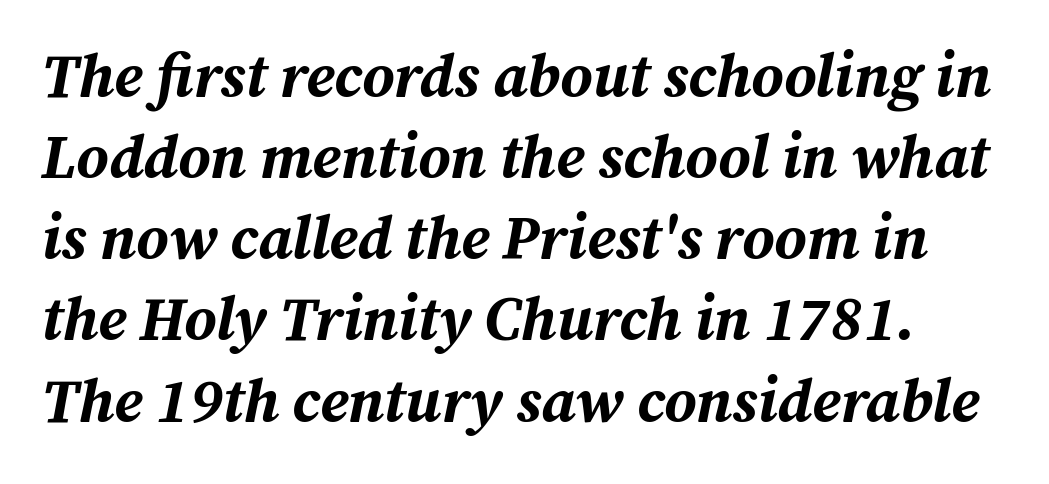
Q: Is the text bold? A: Yes.
Q: Is the text italic (slanted)? A: Yes, it leans right by about 12 degrees.
Q: Is the text underlined? A: No.
Q: Is the spacing between letters normal or unusually wide? A: Normal.
Q: Is the spacing between lines tight, normal or loose? A: Normal.
Q: Width (condensed, normal, or wide)? A: Normal.
Q: Stroke contrast? A: Medium.
Q: x-height? A: Medium.
Q: Monospaced? A: No.
